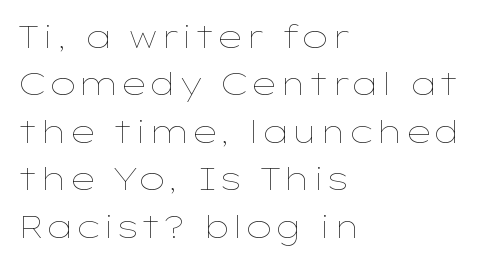
What stands out about the letter spacing? Nothing — it is the standard amount. Does the leading feel generous? No, just average. When letters stand straight like this, we call the style roman or upright. The area under the type is left untouched.
